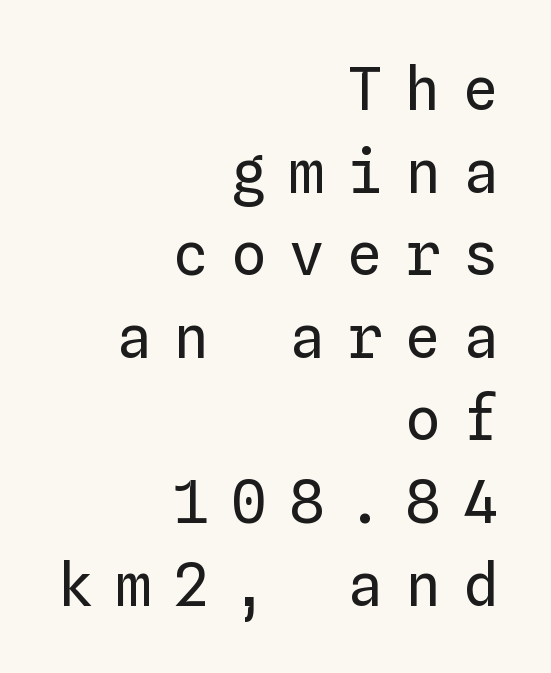
Rows of type keep a routine distance in the vertical direction. The glyphs are unaccompanied by any horizontal stroke below them. Typeset ragged left — the right edge is the straight one. Someone cranked the tracking dial way up on this one. Spacing verdict: monospaced, one width for all characters.
